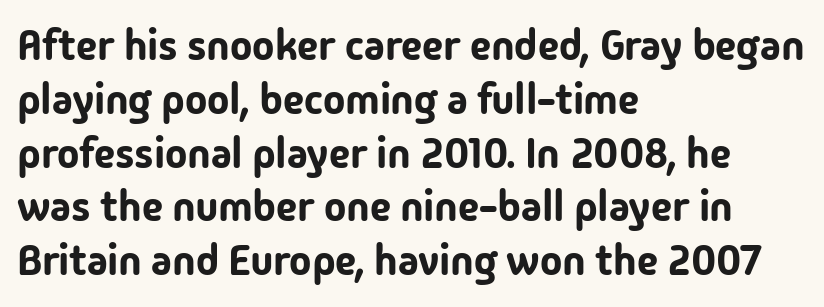
{"serif": "no", "italic": "no", "width": "normal", "stroke_contrast": "low", "x_height": "medium", "monospaced": "no", "underline": "no", "align": "left", "line_spacing": "normal", "line_spacing_ratio": 1.28, "letter_spacing": "normal", "letter_spacing_em": 0.0, "glyph_px": 42}
